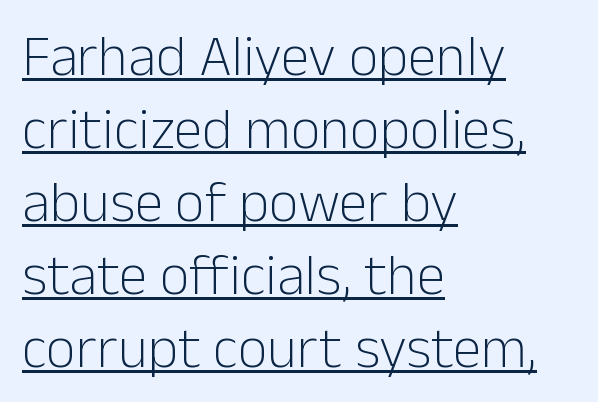
Between one letter and the next there's only the usual sliver of space. This rendering employs a face without finishing strokes, i.e., a sans-serif. These lines were composed using upright roman letters. The rows are spaced the way most documents space them.
